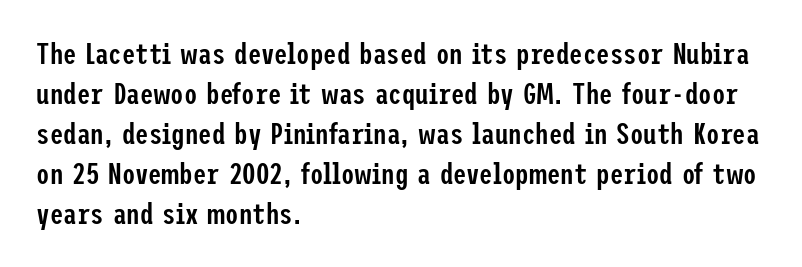
The image shows 30 px semibold, condensed sans-serif type, upright; set left-aligned, normal line spacing (1.33x), normal letter spacing, not underlined; low stroke contrast and a medium x-height.
